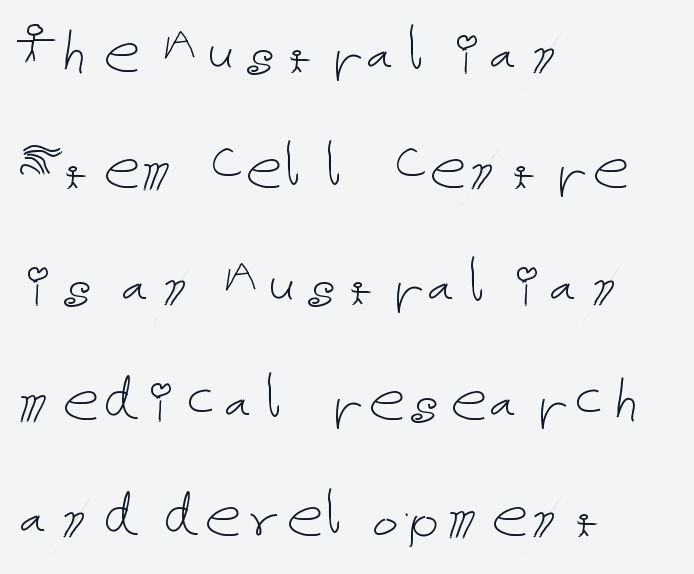
Bold? No — there's no thickening of the strokes. This block has exactly the height ordinary leading produces. Descenders hang freely into open space. These lines keep a tight, regular rhythm from letter to letter.
